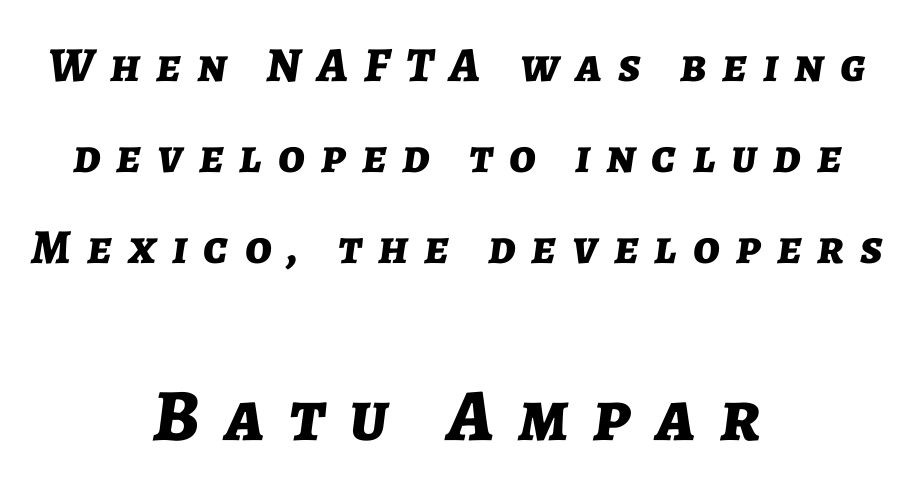
Q: Is the text bold? A: Yes.
Q: Is the text italic (slanted)? A: Yes, it leans right by about 7 degrees.
Q: Is the text underlined? A: No.
Q: How is the paragraph aligned? A: Centered.
Q: Is the spacing between letters normal or unusually wide? A: Unusually wide.
Q: Which block of text is set in a larger size, the first (top) or the second (bottom)? A: The second (bottom) one.
Q: Width (condensed, normal, or wide)? A: Normal.
Q: Stroke contrast? A: Low.
Q: x-height? A: Medium.
Q: Monospaced? A: No.
